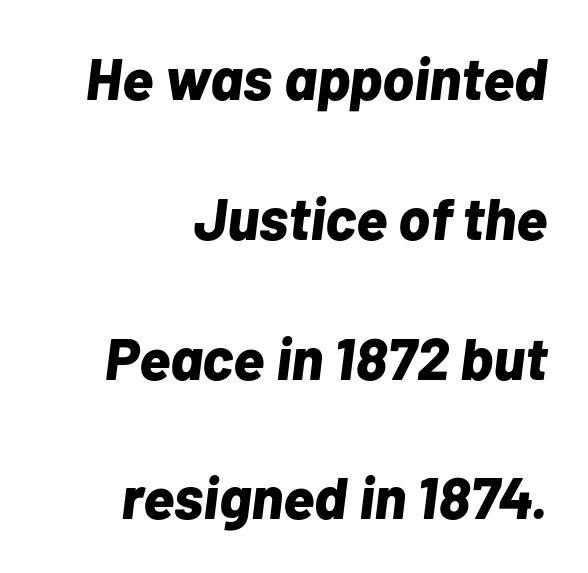
The image shows 59 px bold type, italic (leaning right); set right-aligned, loose line spacing (2.37x), normal letter spacing, not underlined; low stroke contrast and a medium x-height.
